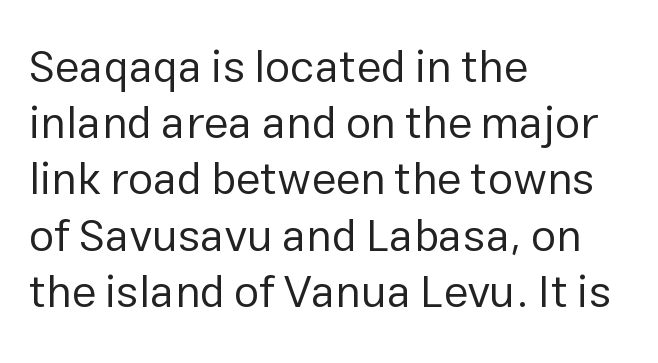
Is the type heavy? It reads as light-to-regular instead. The face used here is a sans, in the tradition of grotesques and geometrics. If you measured baseline to baseline, you'd find a middling distance. The font's upright variant was chosen for this text. Casual observation: everything's shoved over to the left. Honestly, the letter spacing is just normal — you wouldn't notice it.
